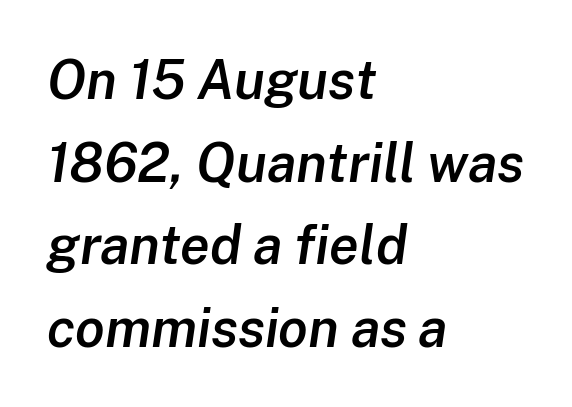
{"italic": "yes", "lean": "right", "slant_degrees": 8, "bold": "semi", "weight": "semibold", "width": "normal", "stroke_contrast": "low", "x_height": "medium", "monospaced": "no", "underline": "no", "align": "left", "line_spacing": "normal", "line_spacing_ratio": 1.53, "letter_spacing": "normal", "letter_spacing_em": 0.0, "glyph_px": 54}
